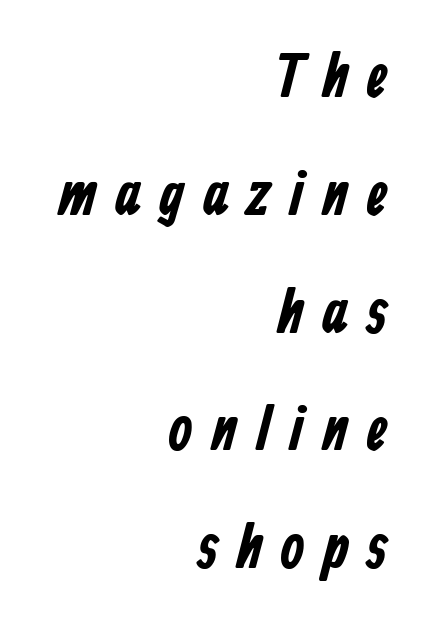
Reading down the block, your eye finds every line finishing at a fixed right position. The string is rendered with underlining switched off. Characters follow at a spacing far wider than the type designer built in. Weight check: bold — yes, fully. How would I describe the line gaps? Wide and relaxed.
